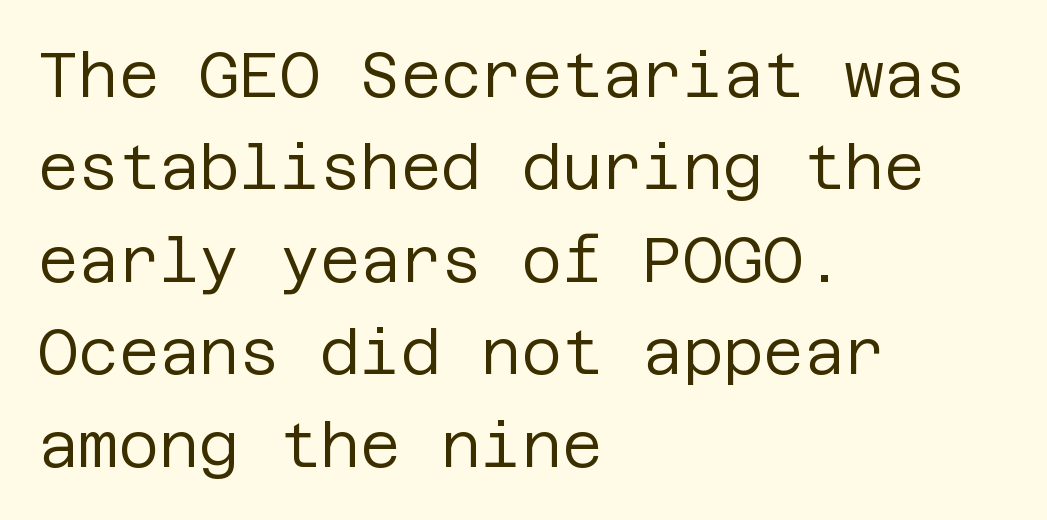
The image shows 62 px regular-weight sans-serif type, upright; set left-aligned, normal line spacing (1.49x), normal letter spacing, not underlined; low stroke contrast and a large x-height.
